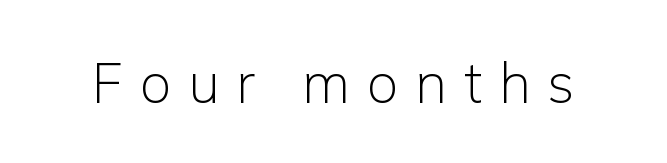
Q: Is the text bold? A: No.
Q: Is the text italic (slanted)? A: No, it is upright.
Q: Is the typeface a serif or a sans-serif typeface? A: Sans-serif.
Q: Is the text underlined? A: No.
Q: Is the spacing between letters normal or unusually wide? A: Unusually wide.
Q: Width (condensed, normal, or wide)? A: Normal.
Q: Stroke contrast? A: Low.
Q: x-height? A: Medium.
Q: Monospaced? A: No.
